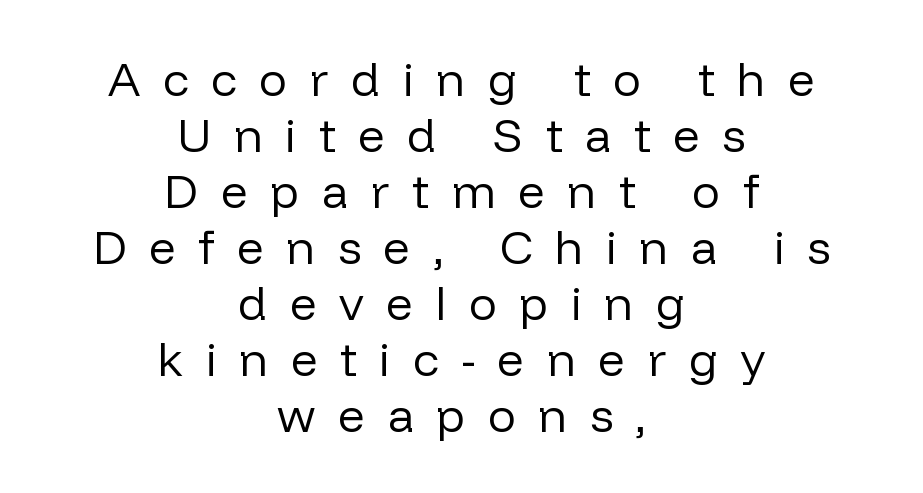
{"serif": "no", "italic": "no", "bold": "no", "weight": "regular", "width": "normal", "stroke_contrast": "low", "x_height": "medium", "monospaced": "no", "underline": "no", "align": "center", "line_spacing_ratio": 1.19, "letter_spacing": "wide", "letter_spacing_em": 0.48, "glyph_px": 47}
